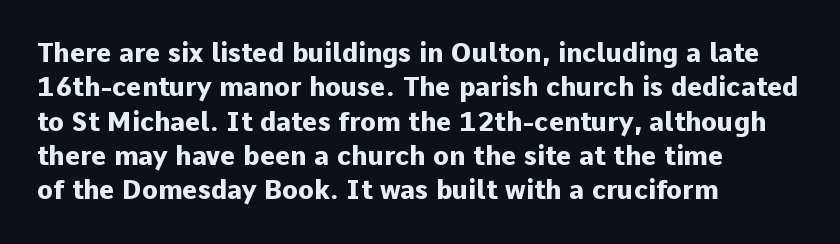
Words appear dense and cohesive because spacing is normal. Typeset ragged right — the left edge is the straight one. This sample keeps an unexceptional amount of space between lines. A clean baseline with only descenders dipping below it. Notice how thick the strokes are: this is what a full bold looks like. This is the regular roman posture of the typeface.
